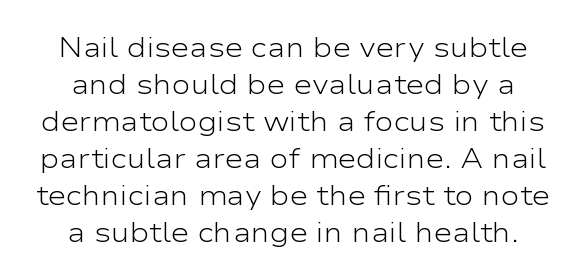
The image shows 28 px light, wide sans-serif type, upright; set normal line spacing (1.32x), normal letter spacing, not underlined; low stroke contrast and a medium x-height.
